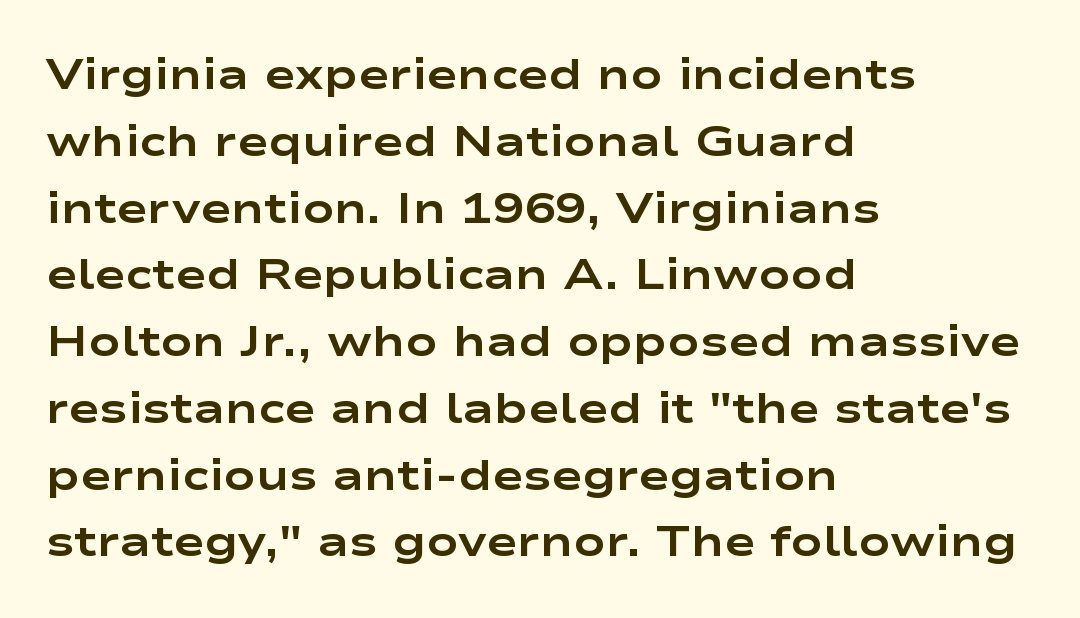
Notice how the stems are strictly vertical — no italics here. The passage shown is typed in a proportional face where columns would drift. The compositor pushed each line to the left boundary. Pretty heavy lettering here — definitely bold. The gap between lines stays unmarked. Baseline-to-baseline distance is the conventional proportion of letter height.
